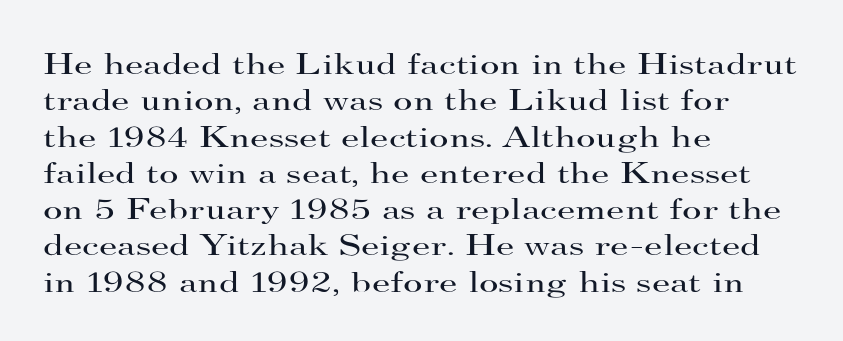
The image shows 30 px regular-weight, wide serif type, upright; set left-aligned, line spacing 1.21x, normal letter spacing, not underlined; high stroke contrast and a small x-height.
